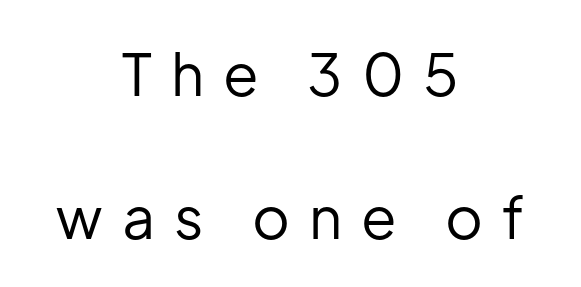
The image shows 58 px regular-weight sans-serif type, upright; set centered, loose line spacing (2.46x), unusually wide letter spacing (+0.33 em), not underlined; low stroke contrast and a medium x-height.
